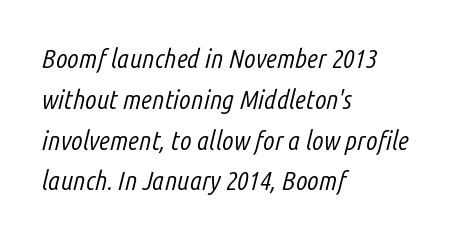
The face used here has a pronounced slope to its letters. The area under the type is left untouched. This block has exactly the height ordinary leading produces. Compared with typical body copy, the letter spacing here is the same. The lines in this sample share a left origin and differ only in where they stop. Weight: in the light-to-regular range.
